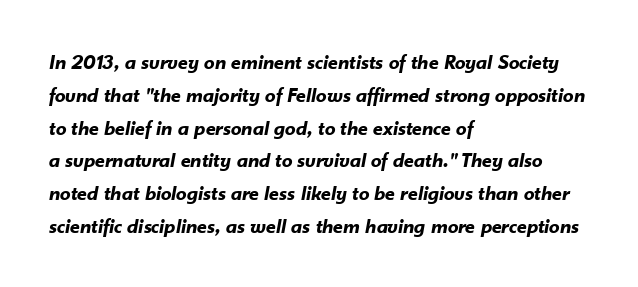
Q: Is the text bold? A: Yes.
Q: Is the text italic (slanted)? A: Yes, it leans right by about 10 degrees.
Q: Is the text underlined? A: No.
Q: How is the paragraph aligned? A: Left-aligned.
Q: Is the spacing between letters normal or unusually wide? A: Normal.
Q: Is the spacing between lines tight, normal or loose? A: Normal.
